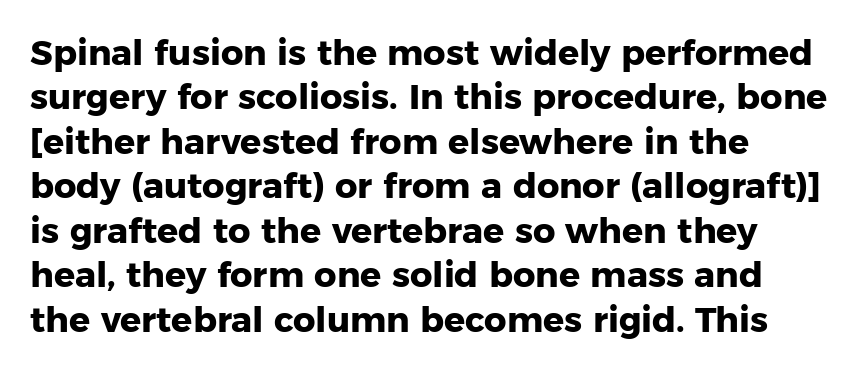
The image shows 35 px heavy sans-serif type, upright; set left-aligned, normal line spacing (1.27x), normal letter spacing, not underlined; low stroke contrast and a medium x-height.
